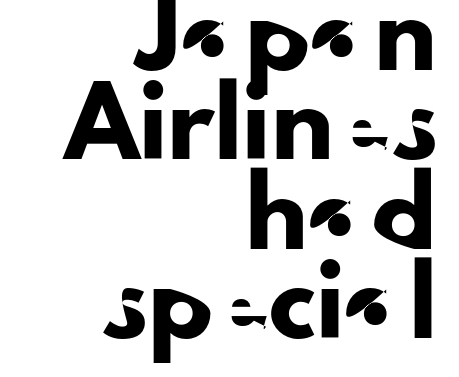
Type without underlining. Here the designer chose a conventional face with non-uniform glyph widths. Notice how the passage keeps a crisp vertical edge on the right only. The line-height multiplier appears to be the usual default. These lines are composed in type without serifs.
